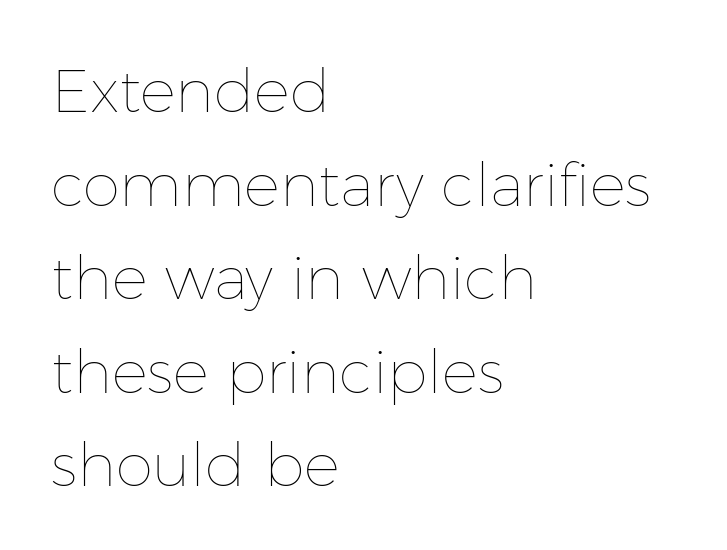
Q: Is the text bold? A: No.
Q: Is the text italic (slanted)? A: No, it is upright.
Q: Is the text underlined? A: No.
Q: How is the paragraph aligned? A: Left-aligned.
Q: Is the spacing between letters normal or unusually wide? A: Normal.
Q: Is the spacing between lines tight, normal or loose? A: Normal.
Q: Width (condensed, normal, or wide)? A: Normal.
Q: Stroke contrast? A: Low.
Q: x-height? A: Medium.
Q: Monospaced? A: No.
